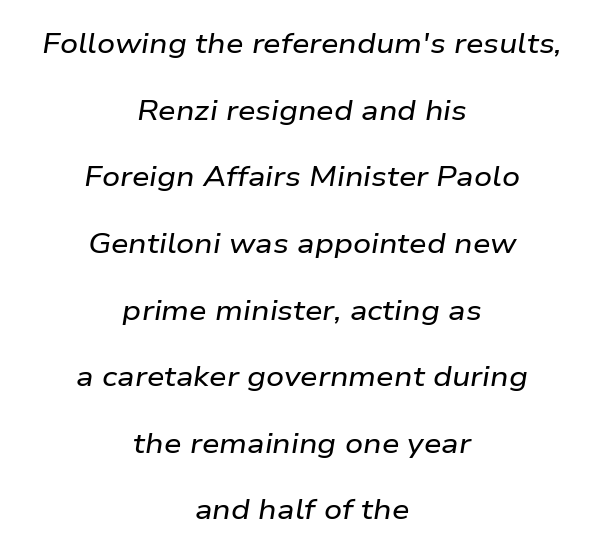
The letters advance in unequal steps, a hallmark of proportional type. An italicized treatment has been applied to the whole sample. The typesetter chose a symmetrical, centered arrangement here. This sample trades compactness for vertical openness between lines. Letters rest on an invisible, unmarked baseline.
